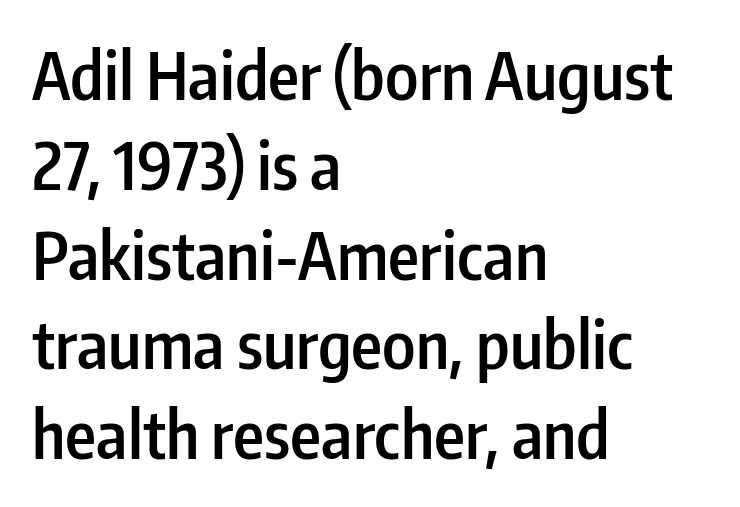
Q: Is the text bold? A: Semi-bold.
Q: Is the text italic (slanted)? A: No, it is upright.
Q: Is the typeface a serif or a sans-serif typeface? A: Sans-serif.
Q: Is the text underlined? A: No.
Q: How is the paragraph aligned? A: Left-aligned.
Q: Is the spacing between letters normal or unusually wide? A: Normal.
Q: Is the spacing between lines tight, normal or loose? A: Normal.
Q: Width (condensed, normal, or wide)? A: Condensed.
Q: Stroke contrast? A: Low.
Q: x-height? A: Medium.
Q: Monospaced? A: No.
